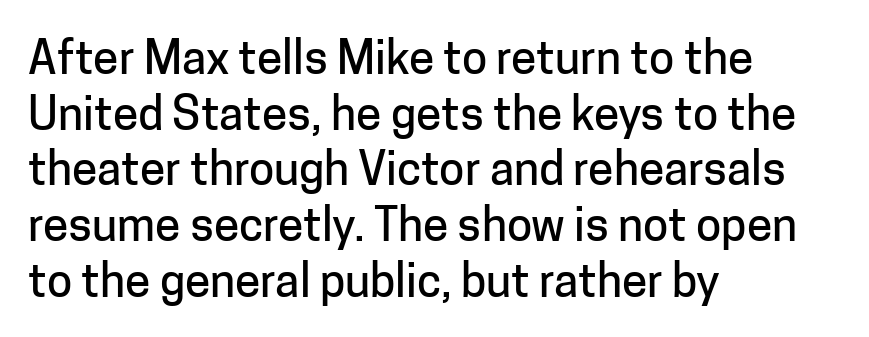
{"serif": "no", "italic": "no", "width": "normal", "stroke_contrast": "low", "x_height": "medium", "monospaced": "no", "underline": "no", "align": "left", "line_spacing_ratio": 1.21, "letter_spacing": "normal", "letter_spacing_em": 0.0, "glyph_px": 46}
